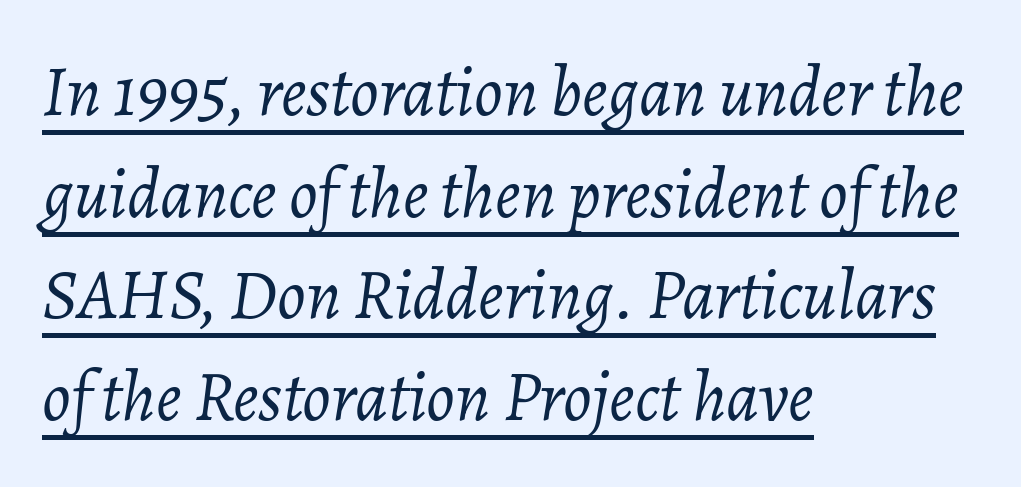
The image shows 71 px light type, italic (leaning right); set left-aligned, normal line spacing (1.43x), normal letter spacing, underlined; low stroke contrast and a medium x-height.
